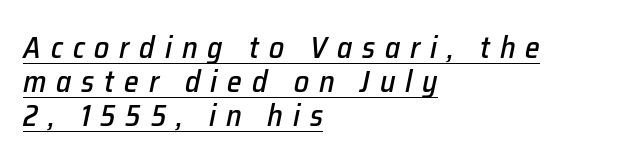
The image shows 30 px text type, italic (leaning right); set left-aligned, tight line spacing (1.13x), unusually wide letter spacing (+0.33 em), underlined; low stroke contrast and a medium x-height.
